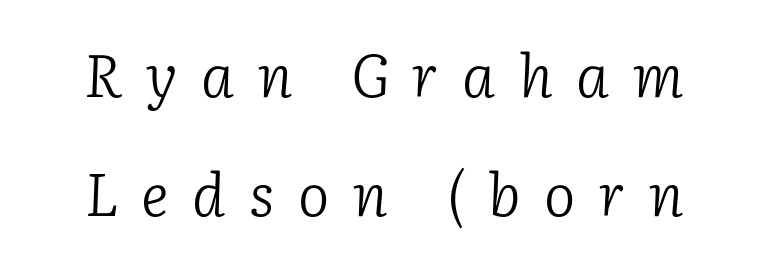
Q: Is the text bold? A: No.
Q: Is the text italic (slanted)? A: Yes, it leans right by about 2 degrees.
Q: Is the typeface a serif or a sans-serif typeface? A: Serif.
Q: Is the text underlined? A: No.
Q: How is the paragraph aligned? A: Centered.
Q: Is the spacing between letters normal or unusually wide? A: Unusually wide.
Q: Is the spacing between lines tight, normal or loose? A: Loose.
Q: Width (condensed, normal, or wide)? A: Normal.
Q: Stroke contrast? A: Low.
Q: x-height? A: Medium.
Q: Monospaced? A: No.
